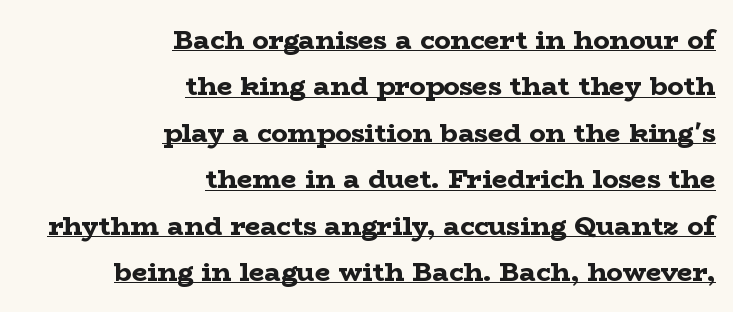
Q: Is the text bold? A: Yes.
Q: Is the text italic (slanted)? A: No, it is upright.
Q: Is the text underlined? A: Yes.
Q: How is the paragraph aligned? A: Right-aligned.
Q: Is the spacing between letters normal or unusually wide? A: Normal.
